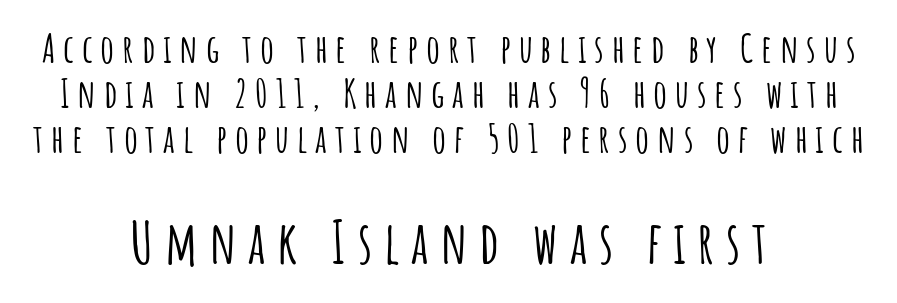
{"serif": "no", "italic": "no", "width": "condensed", "stroke_contrast": "low", "x_height": "large", "monospaced": "no", "underline": "no", "align": "center", "line_spacing_ratio": 1.16, "letter_spacing": "wide", "letter_spacing_em": 0.2, "larger_block": "second", "size_ratio": 1.49, "glyph_px": 58}
